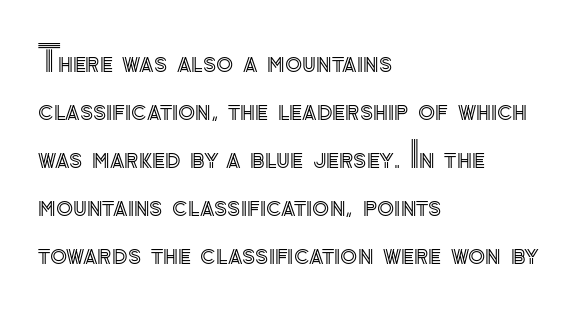
{"italic": "no", "width": "normal", "x_height": "small", "monospaced": "no", "underline": "no", "align": "left", "line_spacing": "normal", "line_spacing_ratio": 1.37, "letter_spacing": "normal", "letter_spacing_em": 0.0, "glyph_px": 35}
